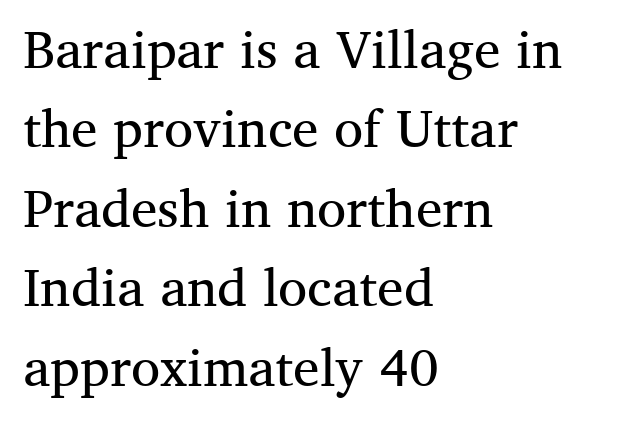
Q: Is the text bold? A: No.
Q: Is the text italic (slanted)? A: No, it is upright.
Q: Is the typeface a serif or a sans-serif typeface? A: Serif.
Q: Is the text underlined? A: No.
Q: How is the paragraph aligned? A: Left-aligned.
Q: Is the spacing between letters normal or unusually wide? A: Normal.
Q: Is the spacing between lines tight, normal or loose? A: Normal.
Q: Width (condensed, normal, or wide)? A: Normal.
Q: Stroke contrast? A: Medium.
Q: x-height? A: Medium.
Q: Monospaced? A: No.
